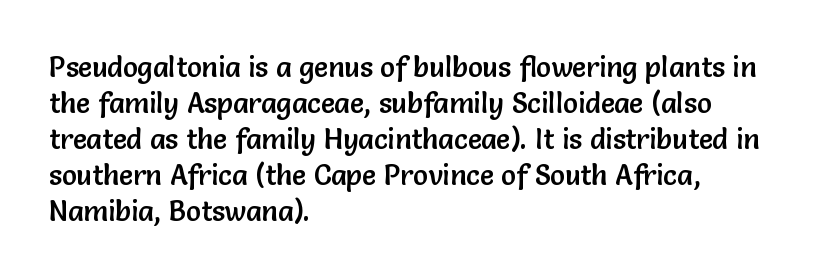
{"serif": "no", "italic": "no", "width": "normal", "stroke_contrast": "low", "x_height": "medium", "monospaced": "no", "underline": "no", "align": "left", "line_spacing": "normal", "line_spacing_ratio": 1.29, "letter_spacing": "normal", "letter_spacing_em": 0.0, "glyph_px": 28}
